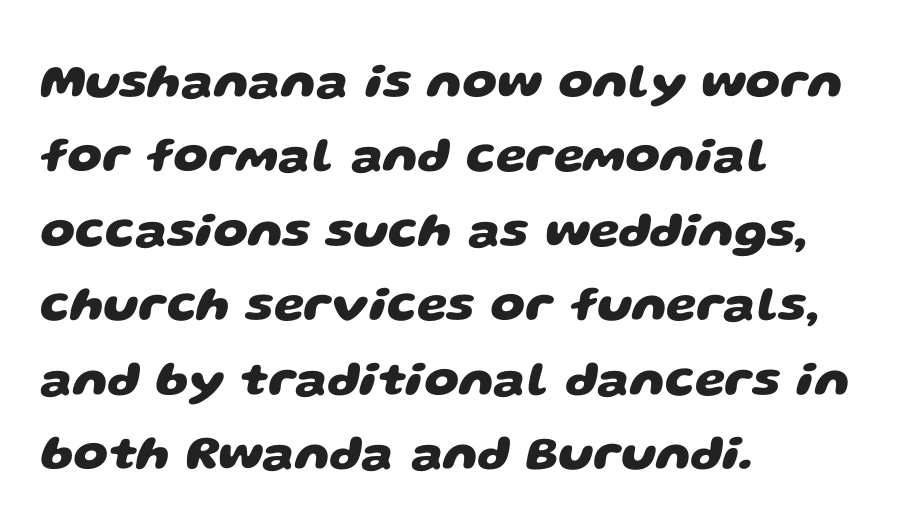
Q: Is the text bold? A: Yes.
Q: Is the typeface a serif or a sans-serif typeface? A: Sans-serif.
Q: Is the text underlined? A: No.
Q: How is the paragraph aligned? A: Left-aligned.
Q: Is the spacing between letters normal or unusually wide? A: Normal.
Q: Is the spacing between lines tight, normal or loose? A: Normal.
Q: Width (condensed, normal, or wide)? A: Wide.
Q: Stroke contrast? A: Low.
Q: x-height? A: Large.
Q: Monospaced? A: No.
